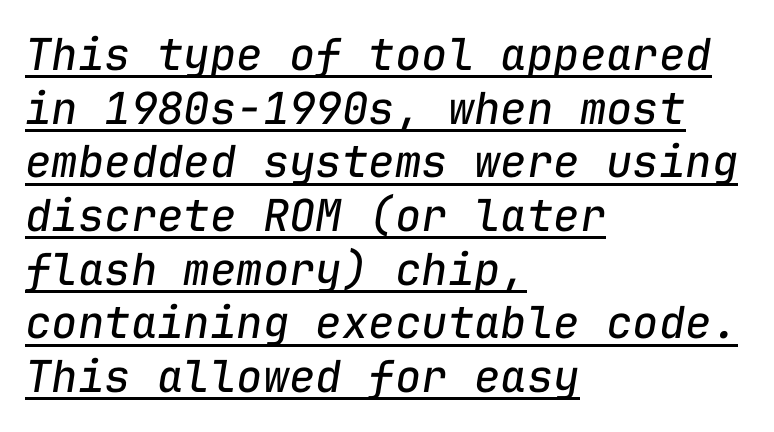
Fixed-width glyphs throughout — classic coding-font behaviour. Weight: not bold — regular or lighter. Typeset ragged right — the left edge is the straight one. Slant detected: the letters are inclined.
